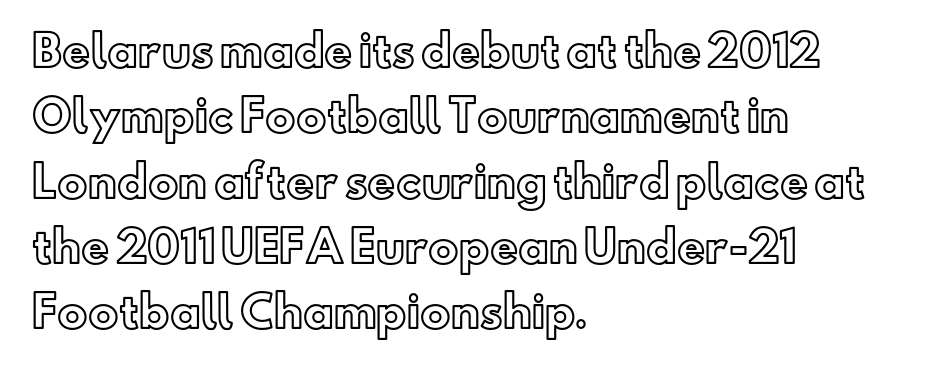
Each word holds together tightly as a unit, with standard inter-letter gaps. The foot of each line stays bare and open. Character widths vary here, with narrow letters taking less room than wide ones. Summary of vertical rhythm: regular, with standard interline spacing. Designer's note — italics off, roman on. Typeset ragged right — the left edge is the straight one.
